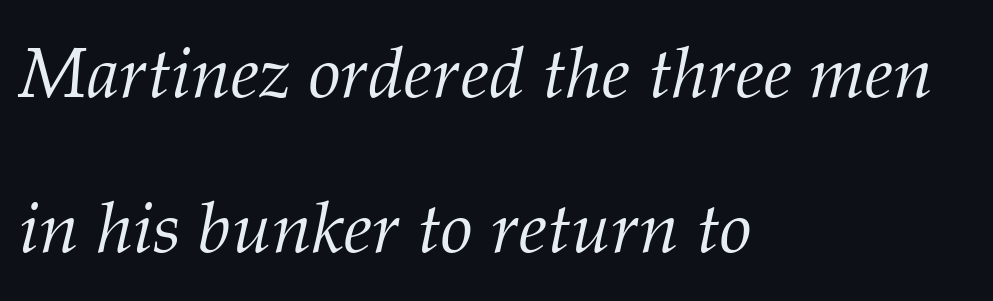
The image shows 72 px light serif type, italic (leaning right); set left-aligned, loose line spacing (2.15x), normal letter spacing, not underlined; medium stroke contrast and a medium x-height.
